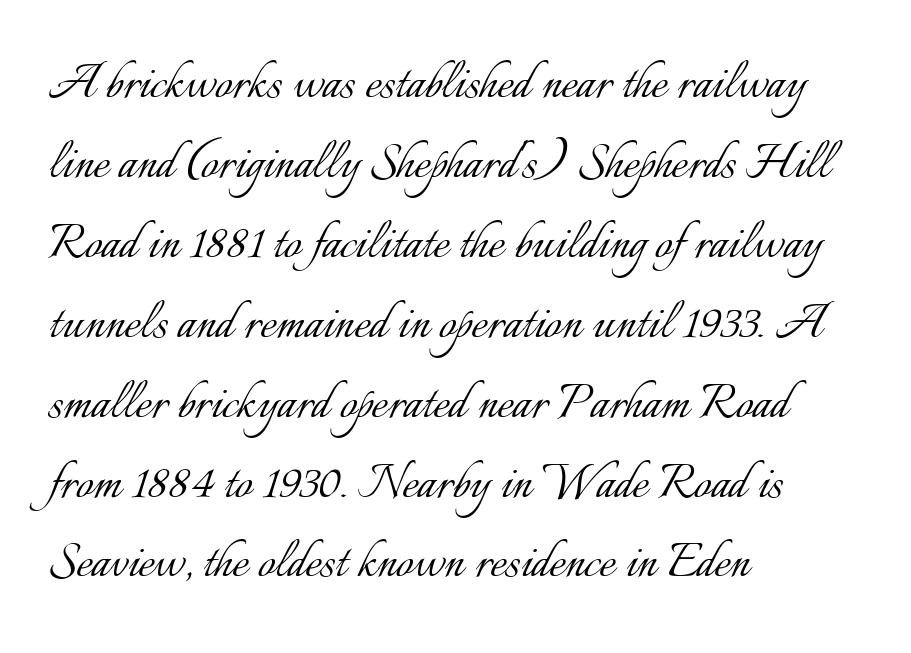
A bare baseline throughout the passage. Notice how the passage keeps a crisp vertical edge on the left only. The strokes carry an ordinary text weight at most. The rendering uses natural spacing where letterforms have individual widths. Look at the tracking — it's just the regular setting, nothing added.
